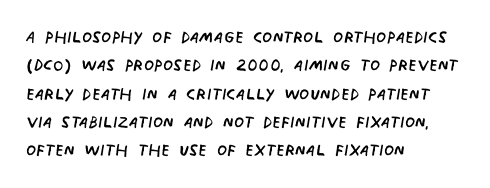
Q: Is the text bold? A: No.
Q: Is the text underlined? A: No.
Q: How is the paragraph aligned? A: Left-aligned.
Q: Is the spacing between letters normal or unusually wide? A: Normal.
